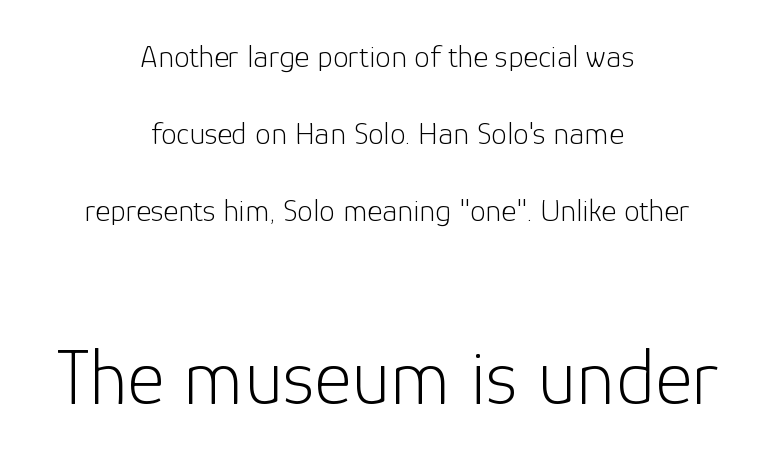
The cut favours lightness, reaching ordinary text weight at its darkest. Only glyphs here, with clear space below each row. The more generous point size was reserved for the lower chunk. This sample uses a sans-serif face.
